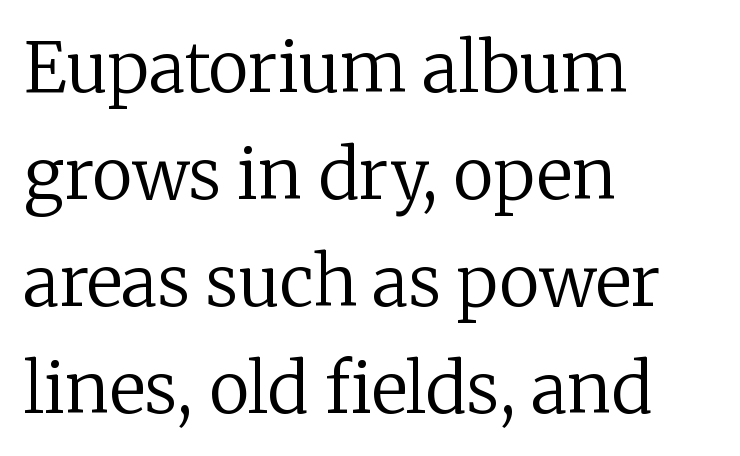
The image shows 69 px regular-weight serif type, upright; set left-aligned, normal line spacing (1.55x), normal letter spacing, not underlined; low stroke contrast and a medium x-height.
